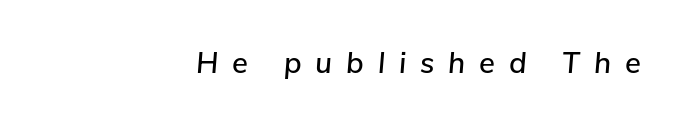
The passage shown is not underscored anywhere. You could only call the tracking loose — the letters float apart. The lines in this sample share a right terminus and differ only in where they begin. Slanted lettering throughout. The passage shown is typed in a proportional face where columns would drift.
